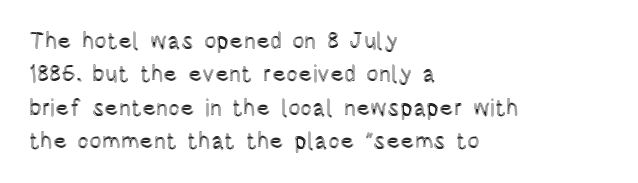
The image shows 23 px text type, upright; set left-aligned, normal line spacing (1.45x), normal letter spacing, not underlined.
